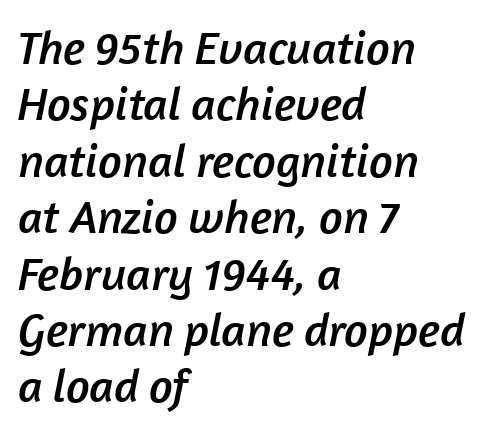
{"serif": "no", "width": "normal", "stroke_contrast": "low", "x_height": "medium", "monospaced": "no", "underline": "no", "align": "left", "line_spacing_ratio": 1.2, "letter_spacing": "normal", "letter_spacing_em": 0.0, "glyph_px": 47}
